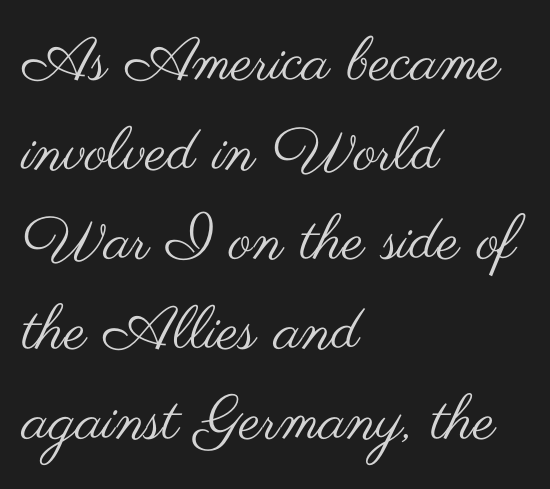
The letters look calm and open, with moderate or lighter stems. This rendering features lettering with no underline. Between one letter and the next there's only the usual sliver of space. Visually the block forms a straight wall on the left and a jagged coastline on the right. The glyphs in this specimen are sans serif.
